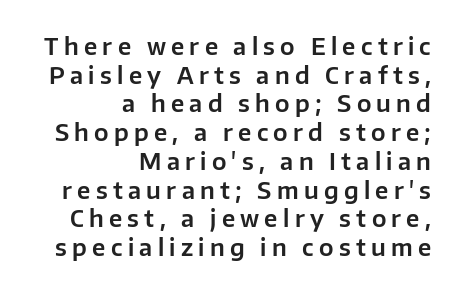
{"italic": "no", "underline": "no", "align": "right", "line_spacing": "normal", "line_spacing_ratio": 1.25, "letter_spacing": "wide", "letter_spacing_em": 0.23, "glyph_px": 23}
